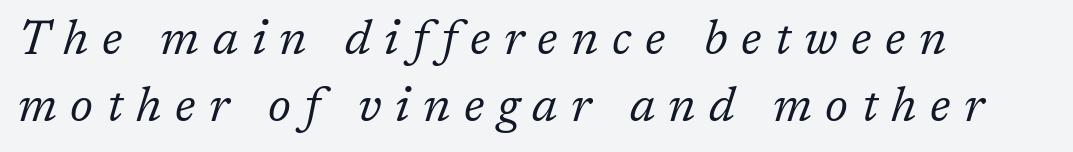
Nothing heavy about these letters — not bold at all. The area under the type is left untouched. Each new line begins a customary step beneath the previous one. You can tell it's italic because the verticals aren't actually vertical. Varying glyph widths throughout — classic text-font behaviour.
